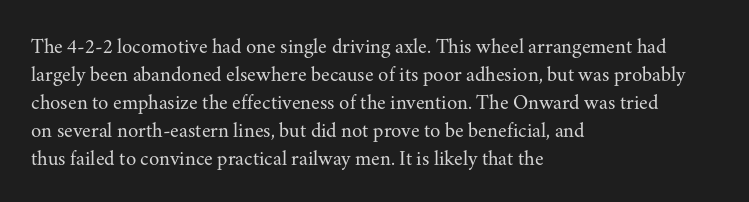
Q: Is the text bold? A: No.
Q: Is the text italic (slanted)? A: No, it is upright.
Q: Is the text underlined? A: No.
Q: How is the paragraph aligned? A: Left-aligned.
Q: Is the spacing between letters normal or unusually wide? A: Normal.
Q: Is the spacing between lines tight, normal or loose? A: Normal.
